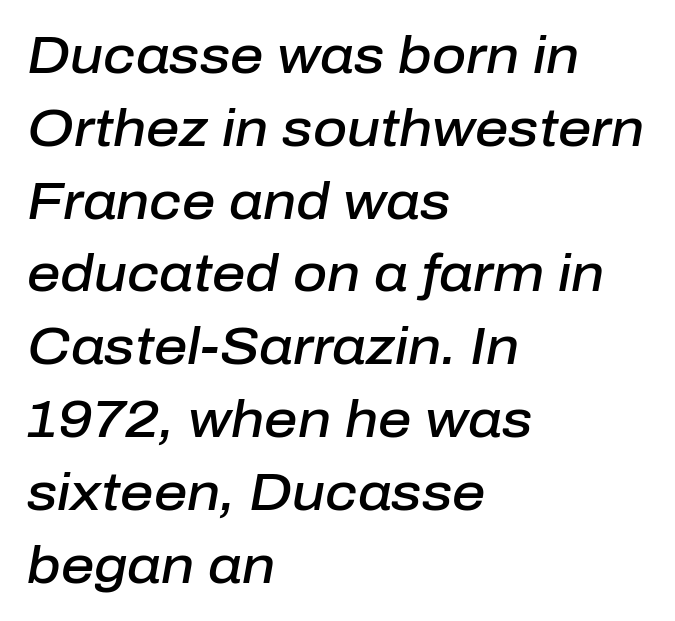
{"italic": "yes", "lean": "right", "slant_degrees": 10, "bold": "semi", "weight": "semibold", "width": "normal", "stroke_contrast": "low", "x_height": "medium", "monospaced": "no", "underline": "no", "align": "left", "line_spacing": "normal", "line_spacing_ratio": 1.4, "letter_spacing": "normal", "letter_spacing_em": 0.0, "glyph_px": 52}
